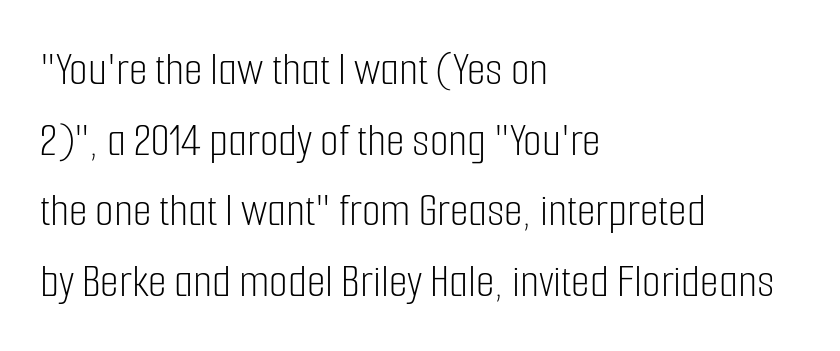
The image shows 48 px light, condensed sans-serif type, upright; set left-aligned, normal line spacing (1.47x), normal letter spacing, not underlined; low stroke contrast and a medium x-height.
